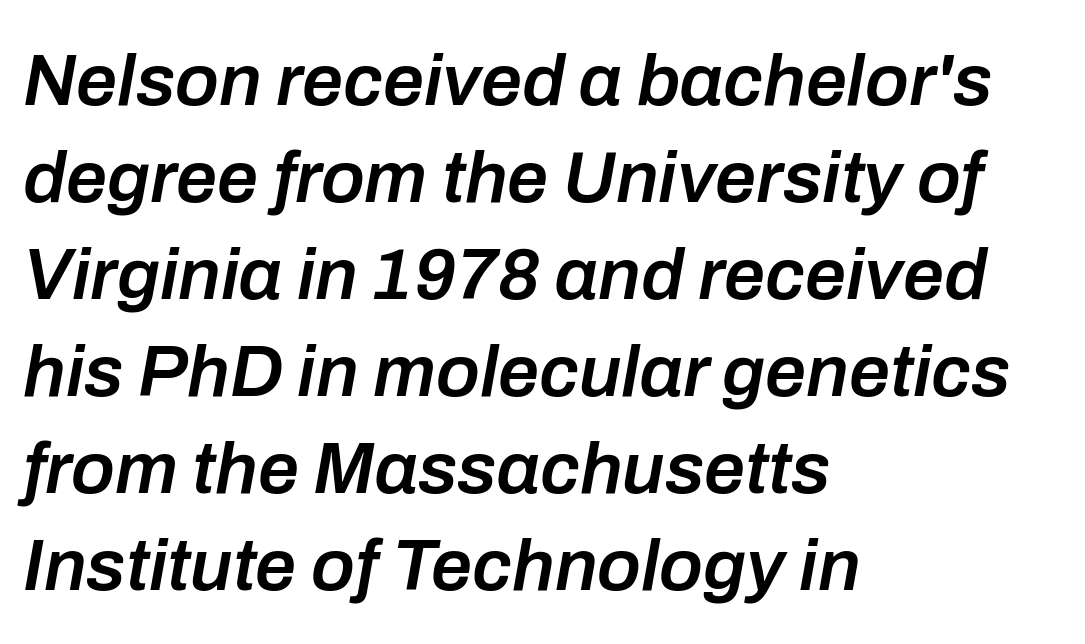
{"italic": "yes", "lean": "right", "slant_degrees": 10, "bold": "semi", "weight": "semibold", "width": "normal", "stroke_contrast": "low", "x_height": "medium", "monospaced": "no", "underline": "no", "align": "left", "line_spacing": "normal", "line_spacing_ratio": 1.33, "letter_spacing": "normal", "letter_spacing_em": 0.0, "glyph_px": 73}
